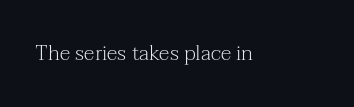
{"italic": "no", "bold": "no", "underline": "no", "letter_spacing": "normal", "letter_spacing_em": 0.0, "glyph_px": 21}
